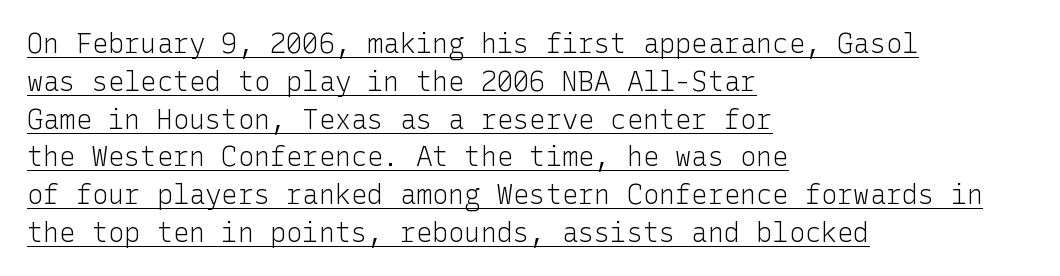
{"italic": "no", "bold": "no", "underline": "yes", "align": "left", "line_spacing": "normal", "line_spacing_ratio": 1.4, "letter_spacing": "normal", "letter_spacing_em": 0.0, "glyph_px": 27}
